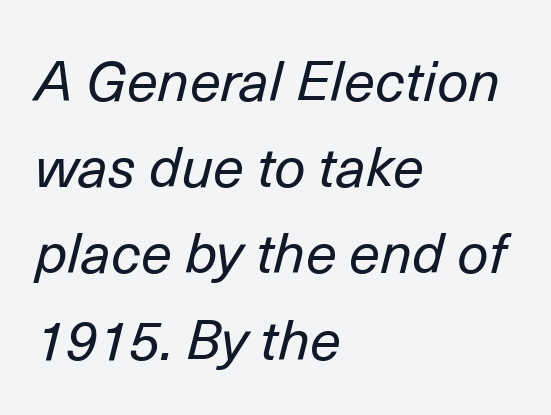
{"italic": "yes", "lean": "right", "slant_degrees": 14, "bold": "no", "weight": "regular", "width": "normal", "stroke_contrast": "low", "x_height": "medium", "monospaced": "no", "underline": "no", "align": "left", "line_spacing": "normal", "line_spacing_ratio": 1.54, "letter_spacing": "normal", "letter_spacing_em": 0.0, "glyph_px": 56}
